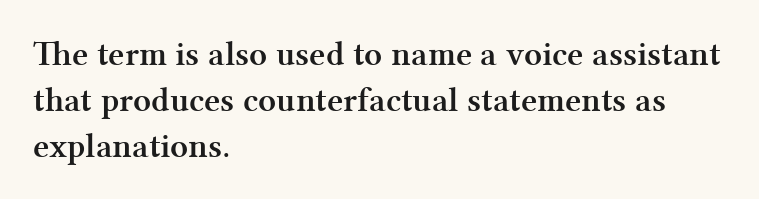
Q: Is the text bold? A: Yes.
Q: Is the text italic (slanted)? A: No, it is upright.
Q: Is the typeface a serif or a sans-serif typeface? A: Serif.
Q: Is the text underlined? A: No.
Q: How is the paragraph aligned? A: Left-aligned.
Q: Is the spacing between letters normal or unusually wide? A: Normal.
Q: Is the spacing between lines tight, normal or loose? A: Normal.
Q: Width (condensed, normal, or wide)? A: Normal.
Q: Stroke contrast? A: Medium.
Q: x-height? A: Medium.
Q: Monospaced? A: No.
